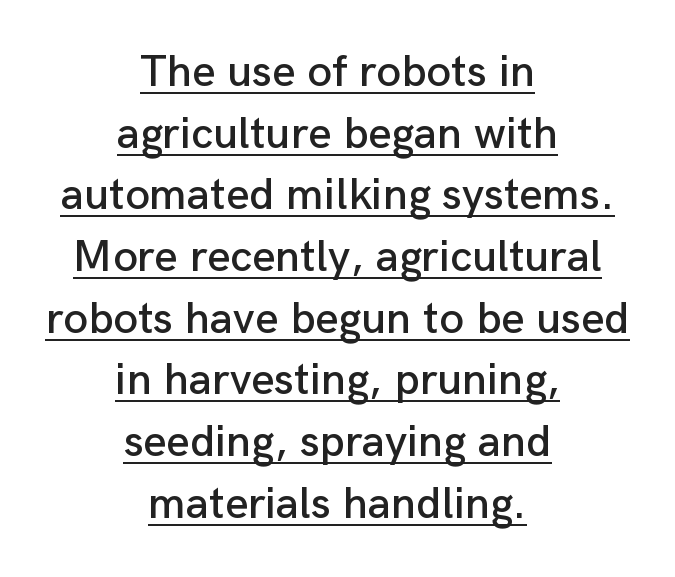
Q: Is the text italic (slanted)? A: No, it is upright.
Q: Is the typeface a serif or a sans-serif typeface? A: Sans-serif.
Q: Is the text underlined? A: Yes.
Q: How is the paragraph aligned? A: Centered.
Q: Is the spacing between letters normal or unusually wide? A: Normal.
Q: Is the spacing between lines tight, normal or loose? A: Normal.
Q: Width (condensed, normal, or wide)? A: Normal.
Q: Stroke contrast? A: Low.
Q: x-height? A: Medium.
Q: Monospaced? A: No.
